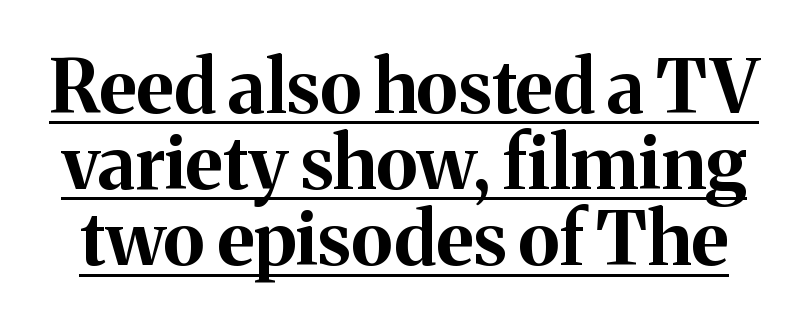
The image shows 74 px bold serif type, upright; set tight line spacing (1.03x), normal letter spacing, underlined; medium stroke contrast and a medium x-height.
